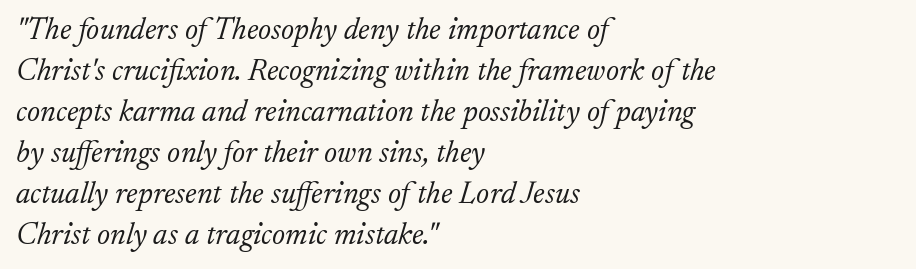
Q: Is the text bold? A: No.
Q: Is the text italic (slanted)? A: Yes, it leans right by about 17 degrees.
Q: Is the typeface a serif or a sans-serif typeface? A: Serif.
Q: Is the text underlined? A: No.
Q: How is the paragraph aligned? A: Left-aligned.
Q: Is the spacing between letters normal or unusually wide? A: Normal.
Q: Is the spacing between lines tight, normal or loose? A: Normal.
Q: Width (condensed, normal, or wide)? A: Normal.
Q: Stroke contrast? A: Low.
Q: x-height? A: Small.
Q: Monospaced? A: No.
